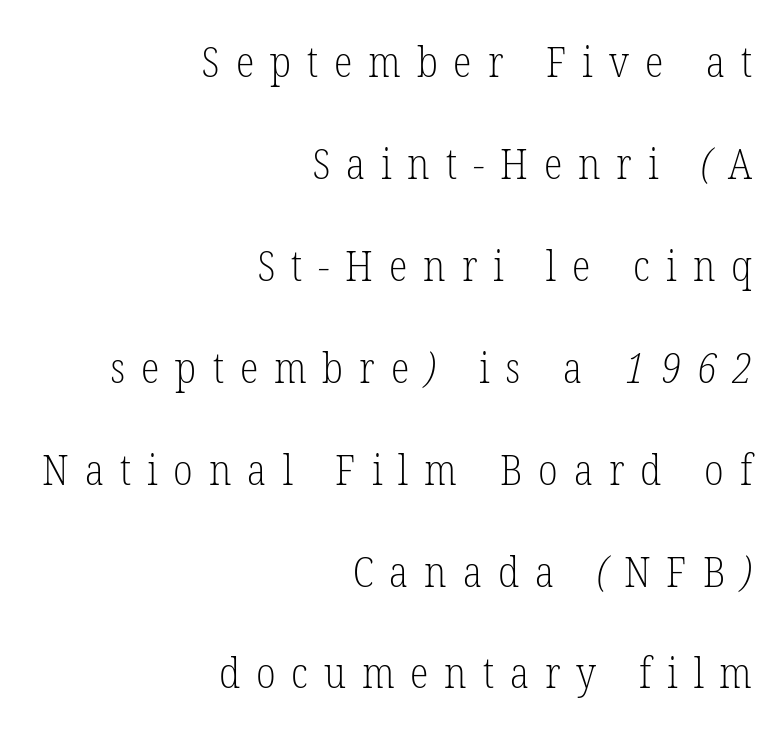
Q: Is the text bold? A: No.
Q: Is the typeface a serif or a sans-serif typeface? A: Serif.
Q: Is the text underlined? A: No.
Q: How is the paragraph aligned? A: Right-aligned.
Q: Is the spacing between letters normal or unusually wide? A: Unusually wide.
Q: Is the spacing between lines tight, normal or loose? A: Loose.
Q: Width (condensed, normal, or wide)? A: Condensed.
Q: Stroke contrast? A: Low.
Q: x-height? A: Medium.
Q: Monospaced? A: No.
